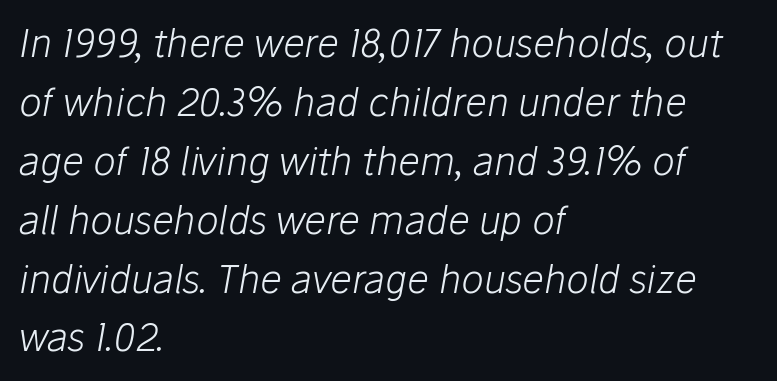
Q: Is the text bold? A: No.
Q: Is the text italic (slanted)? A: Yes, it leans right by about 10 degrees.
Q: Is the text underlined? A: No.
Q: How is the paragraph aligned? A: Left-aligned.
Q: Is the spacing between letters normal or unusually wide? A: Normal.
Q: Is the spacing between lines tight, normal or loose? A: Normal.
Q: Width (condensed, normal, or wide)? A: Normal.
Q: Stroke contrast? A: Low.
Q: x-height? A: Medium.
Q: Monospaced? A: No.
